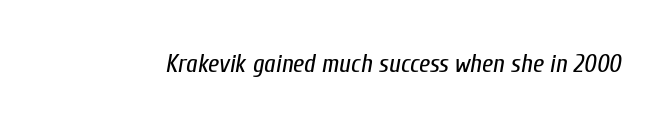
Q: Is the text bold? A: No.
Q: Is the text italic (slanted)? A: Yes, it leans right by about 10 degrees.
Q: Is the text underlined? A: No.
Q: Is the spacing between letters normal or unusually wide? A: Normal.
